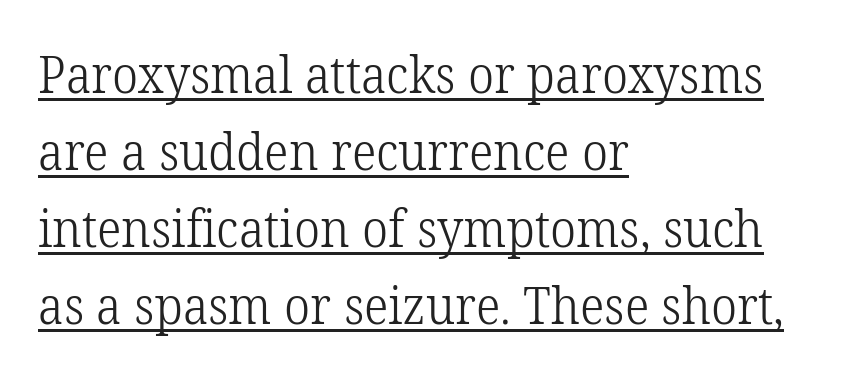
{"serif": "yes", "italic": "no", "bold": "no", "weight": "light", "width": "normal", "stroke_contrast": "low", "x_height": "medium", "monospaced": "no", "underline": "yes", "align": "left", "line_spacing": "normal", "line_spacing_ratio": 1.51, "letter_spacing": "normal", "letter_spacing_em": 0.0, "glyph_px": 51}
